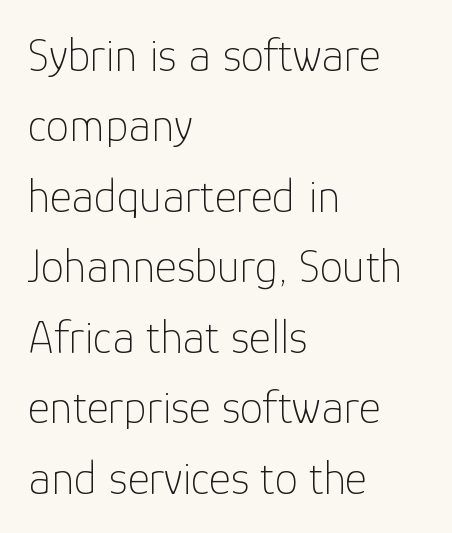
Q: Is the text bold? A: No.
Q: Is the text italic (slanted)? A: No, it is upright.
Q: Is the typeface a serif or a sans-serif typeface? A: Sans-serif.
Q: Is the text underlined? A: No.
Q: How is the paragraph aligned? A: Left-aligned.
Q: Is the spacing between letters normal or unusually wide? A: Normal.
Q: Is the spacing between lines tight, normal or loose? A: Normal.
Q: Width (condensed, normal, or wide)? A: Normal.
Q: Stroke contrast? A: Low.
Q: x-height? A: Medium.
Q: Monospaced? A: No.
